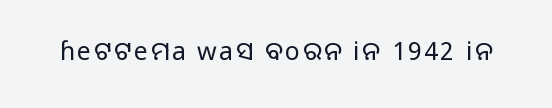
The image shows 25 px text type, upright; set not underlined.
